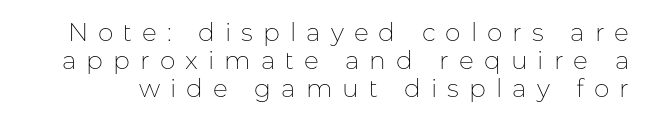
{"italic": "no", "bold": "no", "underline": "no", "line_spacing": "tight", "line_spacing_ratio": 1.13, "letter_spacing": "wide", "letter_spacing_em": 0.4, "glyph_px": 25}
